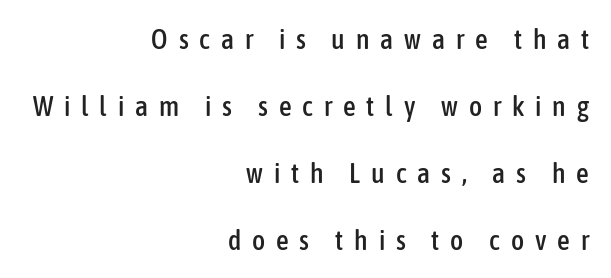
{"serif": "no", "italic": "no", "width": "condensed", "stroke_contrast": "low", "x_height": "medium", "monospaced": "no", "underline": "no", "align": "right", "line_spacing": "loose", "line_spacing_ratio": 2.39, "letter_spacing": "wide", "letter_spacing_em": 0.39, "glyph_px": 28}
